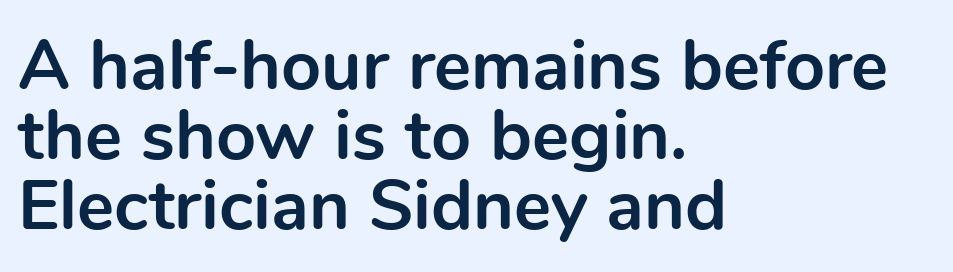
Q: Is the text bold? A: Yes.
Q: Is the text italic (slanted)? A: No, it is upright.
Q: Is the typeface a serif or a sans-serif typeface? A: Sans-serif.
Q: Is the text underlined? A: No.
Q: How is the paragraph aligned? A: Left-aligned.
Q: Is the spacing between letters normal or unusually wide? A: Normal.
Q: Is the spacing between lines tight, normal or loose? A: Tight.
Q: Width (condensed, normal, or wide)? A: Normal.
Q: x-height? A: Medium.
Q: Monospaced? A: No.
